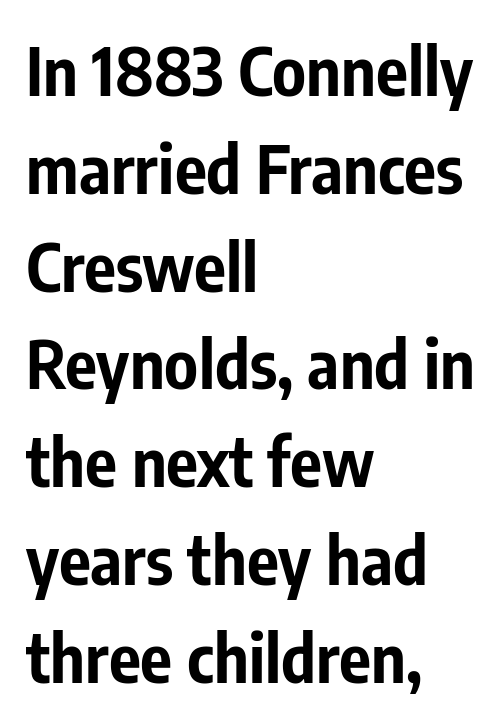
The specimen reads as upright at a glance. A student would call this left alignment; a typographer would say flush left, rag right. Normally led — the rows are evenly, conventionally spaced. Underlining? Definitely not there. Glyph-to-glyph distance matches everyday printed text. In terms of letterform style, serifs are entirely absent.
